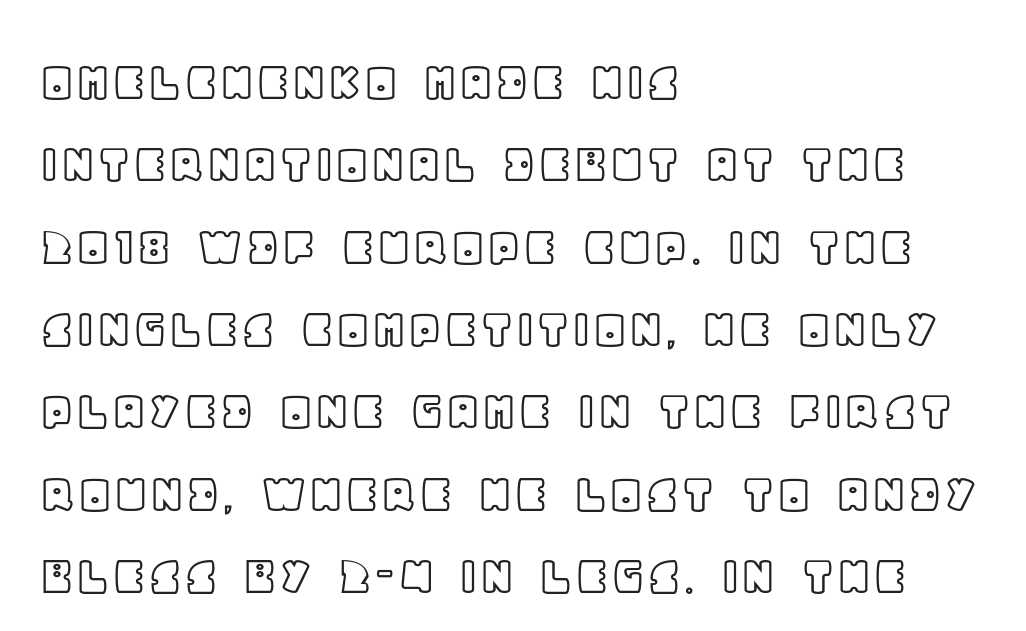
Each row of text sits above clean, open space. The letterforms sit shoulder to shoulder at normal distance. The line-height multiplier appears to be the usual default. Do the letters lean? They stand straight. Leftover space on each line is placed entirely after the last word. Looks like regular typesetting: each glyph gets only the width it needs.
